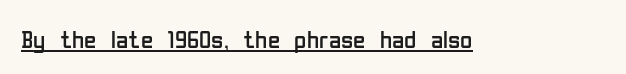
The letterforms sit at book weight or below. Posture: upright roman. Here the glyphs are tracked normally, forming tight word shapes. The words here are underlined.
